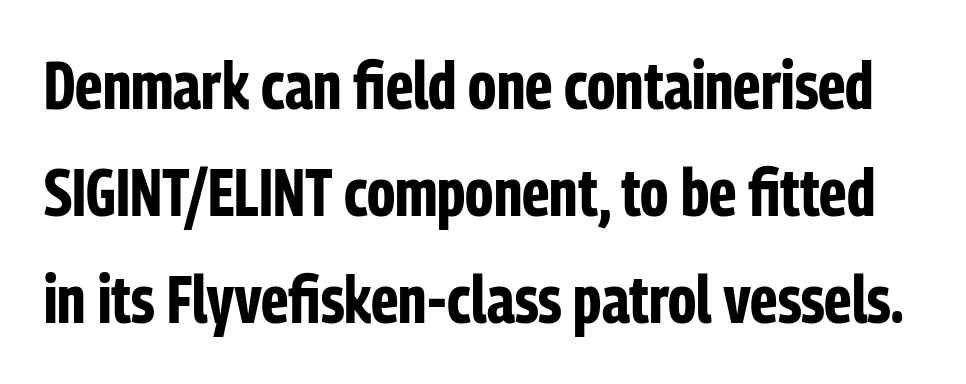
Q: Is the text bold? A: Yes.
Q: Is the text italic (slanted)? A: No, it is upright.
Q: Is the typeface a serif or a sans-serif typeface? A: Sans-serif.
Q: Is the text underlined? A: No.
Q: Is the spacing between letters normal or unusually wide? A: Normal.
Q: Is the spacing between lines tight, normal or loose? A: Normal.
Q: Width (condensed, normal, or wide)? A: Condensed.
Q: Stroke contrast? A: Low.
Q: x-height? A: Medium.
Q: Monospaced? A: No.
